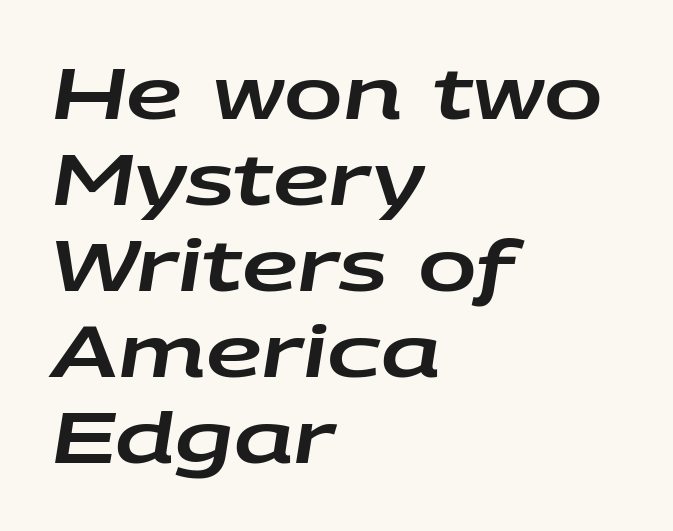
Q: Is the text italic (slanted)? A: Yes, it leans right by about 9 degrees.
Q: Is the text underlined? A: No.
Q: How is the paragraph aligned? A: Left-aligned.
Q: Is the spacing between letters normal or unusually wide? A: Normal.
Q: Width (condensed, normal, or wide)? A: Wide.
Q: Stroke contrast? A: Low.
Q: x-height? A: Large.
Q: Monospaced? A: No.
